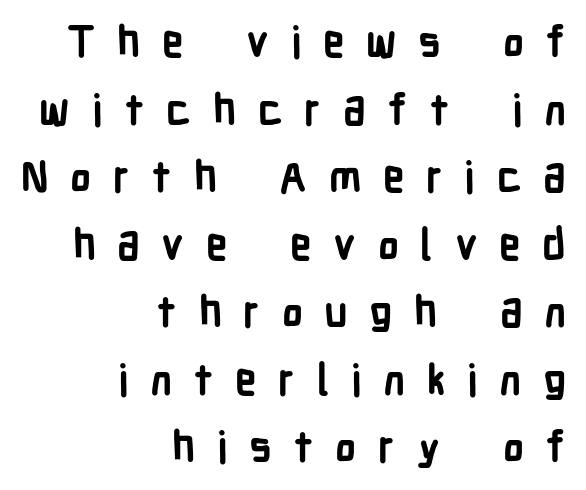
Q: Is the text bold? A: Yes.
Q: Is the text italic (slanted)? A: No, it is upright.
Q: Is the typeface a serif or a sans-serif typeface? A: Sans-serif.
Q: Is the text underlined? A: No.
Q: How is the paragraph aligned? A: Right-aligned.
Q: Is the spacing between letters normal or unusually wide? A: Unusually wide.
Q: Is the spacing between lines tight, normal or loose? A: Normal.
Q: Width (condensed, normal, or wide)? A: Condensed.
Q: Stroke contrast? A: Low.
Q: x-height? A: Medium.
Q: Monospaced? A: No.
